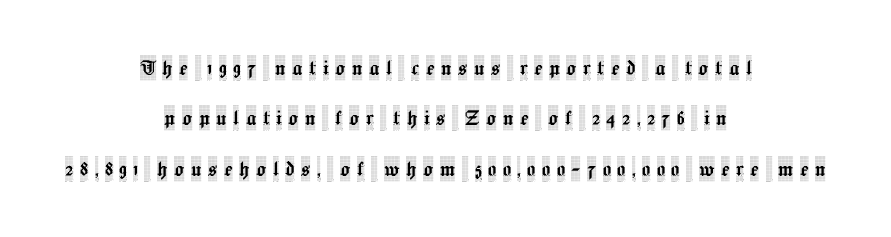
Q: Is the text italic (slanted)? A: No, it is upright.
Q: Is the text underlined? A: No.
Q: How is the paragraph aligned? A: Centered.
Q: Is the spacing between letters normal or unusually wide? A: Unusually wide.
Q: Is the spacing between lines tight, normal or loose? A: Loose.
